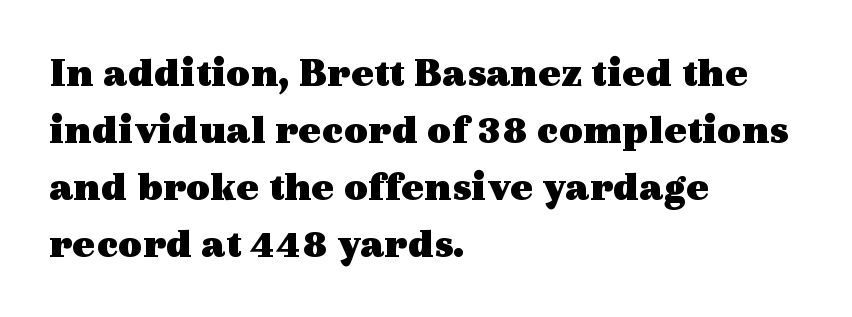
These lines are rendered in a variable-pitch font. Check the space under the baseline: it is left empty. The type sits square on the baseline with zero lean. Characters follow at the spacing the type designer built in. Short and long lines alike share a common starting point at left. The rendering uses a bold face; every stroke is thick and dark.
